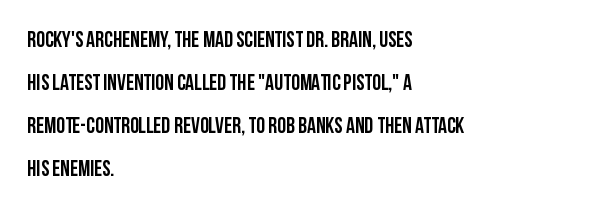
Q: Is the text italic (slanted)? A: No, it is upright.
Q: Is the text underlined? A: No.
Q: How is the paragraph aligned? A: Left-aligned.
Q: Is the spacing between letters normal or unusually wide? A: Normal.
Q: Is the spacing between lines tight, normal or loose? A: Loose.
